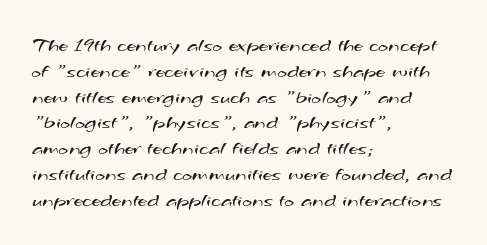
Q: Is the text bold? A: No.
Q: Is the text underlined? A: No.
Q: How is the paragraph aligned? A: Left-aligned.
Q: Is the spacing between letters normal or unusually wide? A: Normal.
